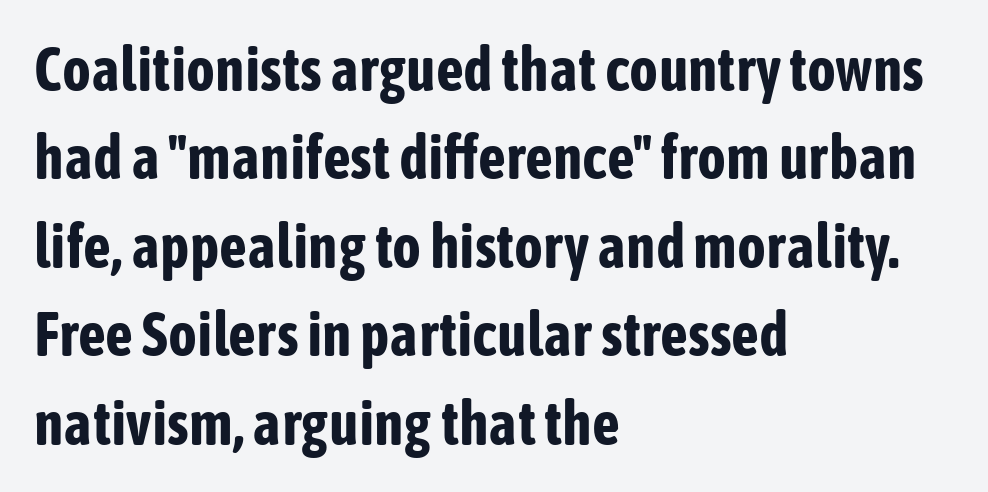
The image shows 61 px bold, condensed sans-serif type, upright; set left-aligned, normal line spacing (1.45x), normal letter spacing, not underlined; low stroke contrast and a medium x-height.
